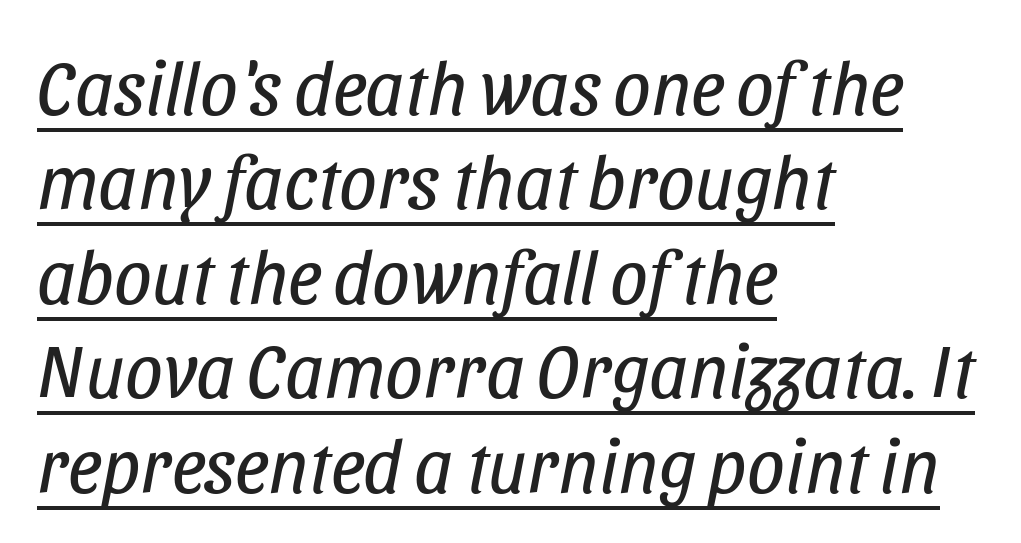
The image shows 75 px regular-weight, condensed type, italic (leaning right); set left-aligned, normal line spacing (1.26x), normal letter spacing, underlined; low stroke contrast and a large x-height.
